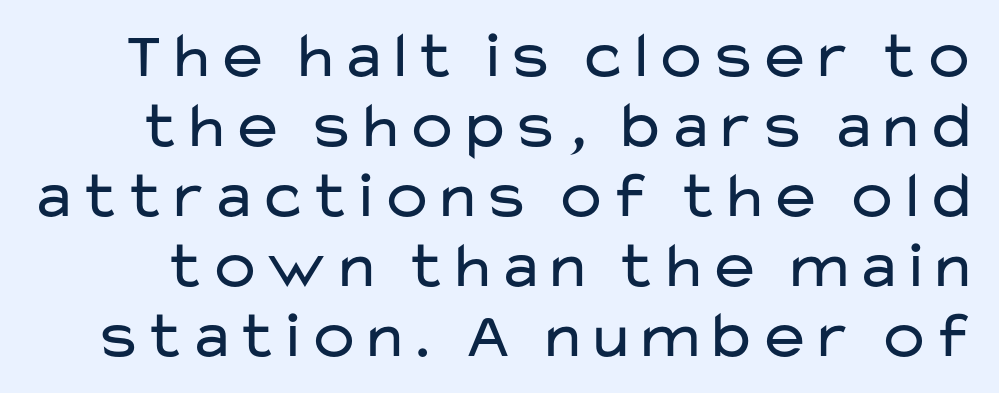
The image shows 66 px regular-weight, wide sans-serif type, upright; set tight line spacing (1.06x), normal letter spacing, not underlined; low stroke contrast and a medium x-height.
